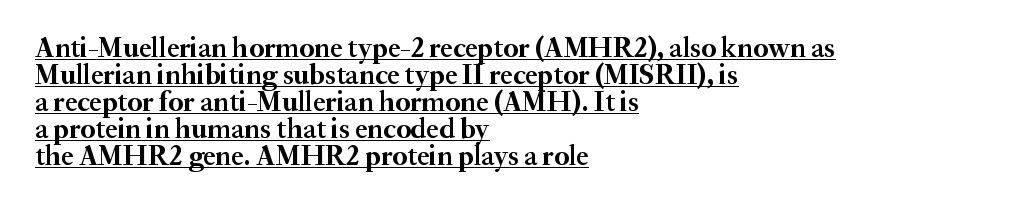
{"serif": "yes", "italic": "no", "bold": "yes", "weight": "semibold", "width": "normal", "stroke_contrast": "medium", "x_height": "small", "monospaced": "no", "underline": "yes", "align": "left", "line_spacing": "tight", "line_spacing_ratio": 0.96, "letter_spacing": "normal", "letter_spacing_em": 0.0, "glyph_px": 28}
